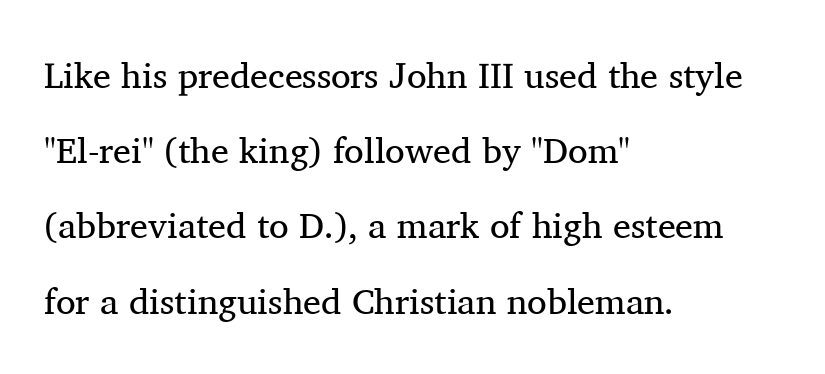
Q: Is the text bold? A: No.
Q: Is the text italic (slanted)? A: No, it is upright.
Q: Is the typeface a serif or a sans-serif typeface? A: Serif.
Q: Is the text underlined? A: No.
Q: How is the paragraph aligned? A: Left-aligned.
Q: Is the spacing between letters normal or unusually wide? A: Normal.
Q: Is the spacing between lines tight, normal or loose? A: Loose.
Q: Width (condensed, normal, or wide)? A: Normal.
Q: Stroke contrast? A: Medium.
Q: x-height? A: Medium.
Q: Monospaced? A: No.
